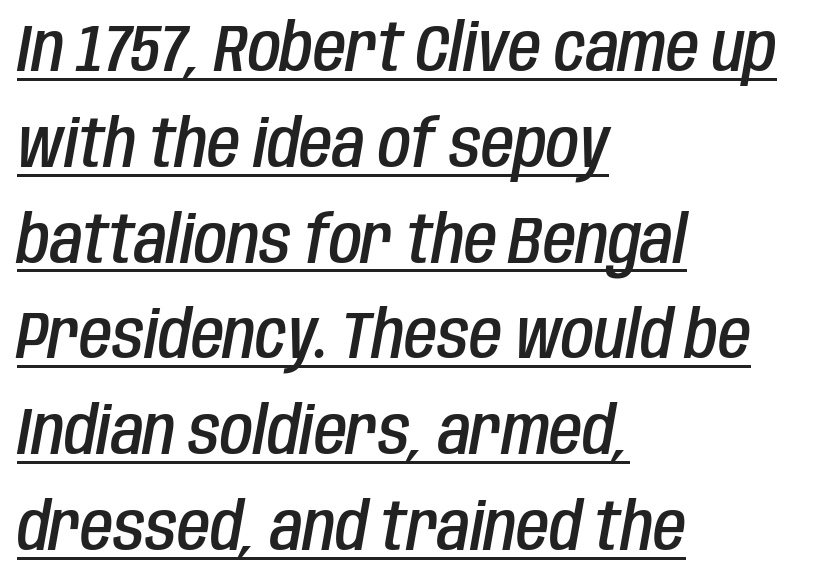
{"italic": "yes", "lean": "right", "slant_degrees": 10, "bold": "semi", "weight": "semibold", "width": "condensed", "stroke_contrast": "low", "x_height": "large", "monospaced": "no", "underline": "yes", "align": "left", "line_spacing": "normal", "line_spacing_ratio": 1.43, "letter_spacing": "normal", "letter_spacing_em": 0.0, "glyph_px": 67}
